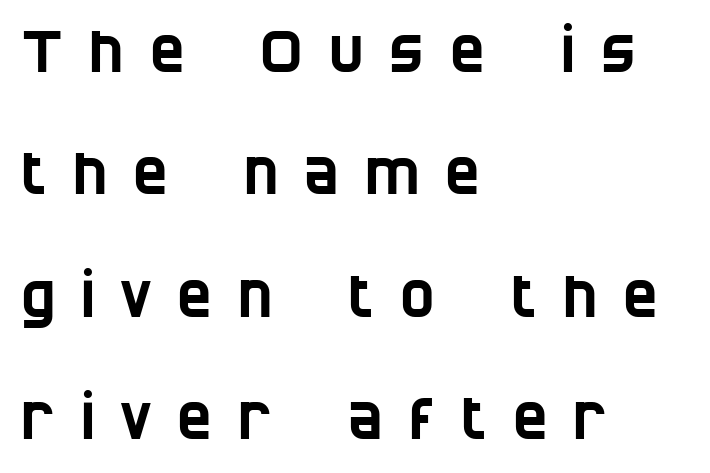
The image shows 58 px condensed sans-serif type; set left-aligned, loose line spacing (2.11x), unusually wide letter spacing (+0.45 em), not underlined; low stroke contrast and a large x-height.
